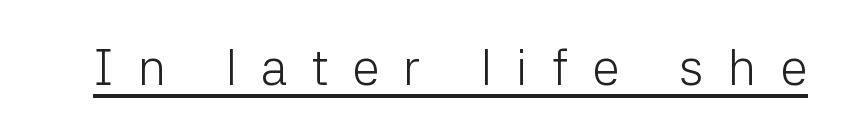
Typographically, this falls in the sans-serif category. In terms of posture, this sample is upright. Does a line run under the words? Yes, clearly. These lines are rendered in a variable-pitch font. The font is comparable to plain body text, perhaps lighter. The letters are spread apart with noticeably loose tracking.
